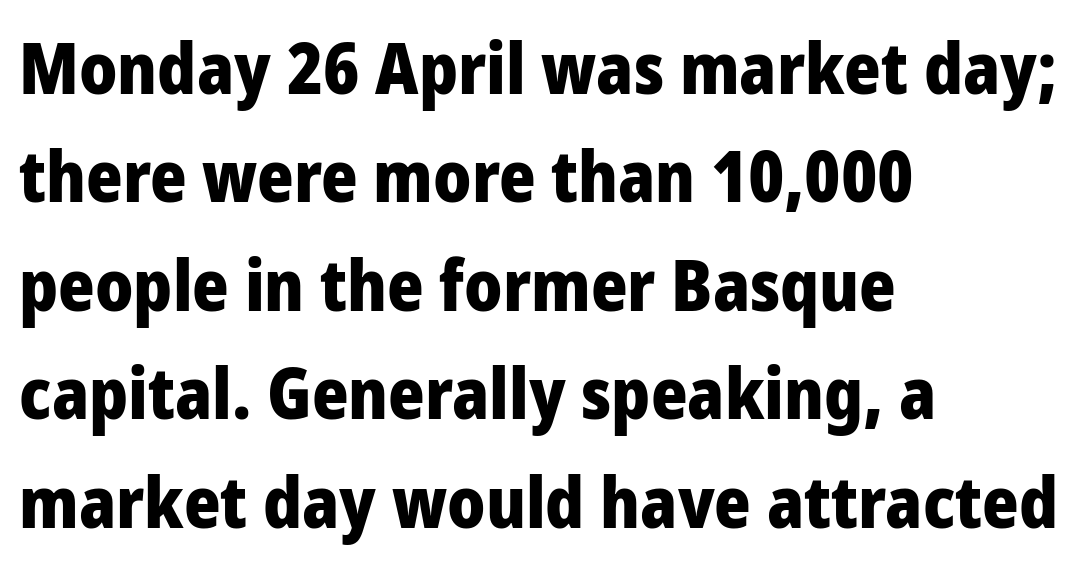
The image shows 70 px heavy sans-serif type, upright; set left-aligned, normal line spacing (1.55x), normal letter spacing, not underlined; low stroke contrast and a medium x-height.
